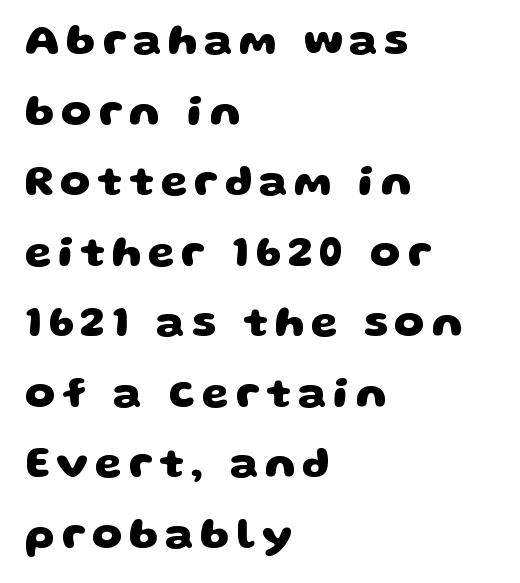
{"serif": "no", "bold": "yes", "weight": "heavy", "width": "wide", "stroke_contrast": "low", "x_height": "large", "monospaced": "no", "underline": "no", "align": "left", "line_spacing": "normal", "line_spacing_ratio": 1.64, "glyph_px": 43}
